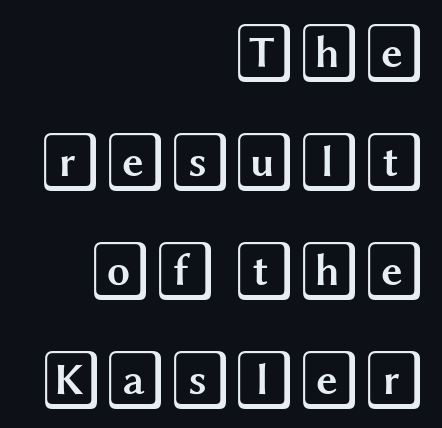
The image shows 59 px wide type, upright; set right-aligned, line spacing 1.85x, normal letter spacing, not underlined; a large x-height.
